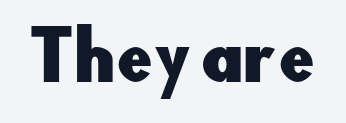
The image shows 65 px sans-serif type, upright; set normal letter spacing, not underlined; low stroke contrast and a small x-height.
